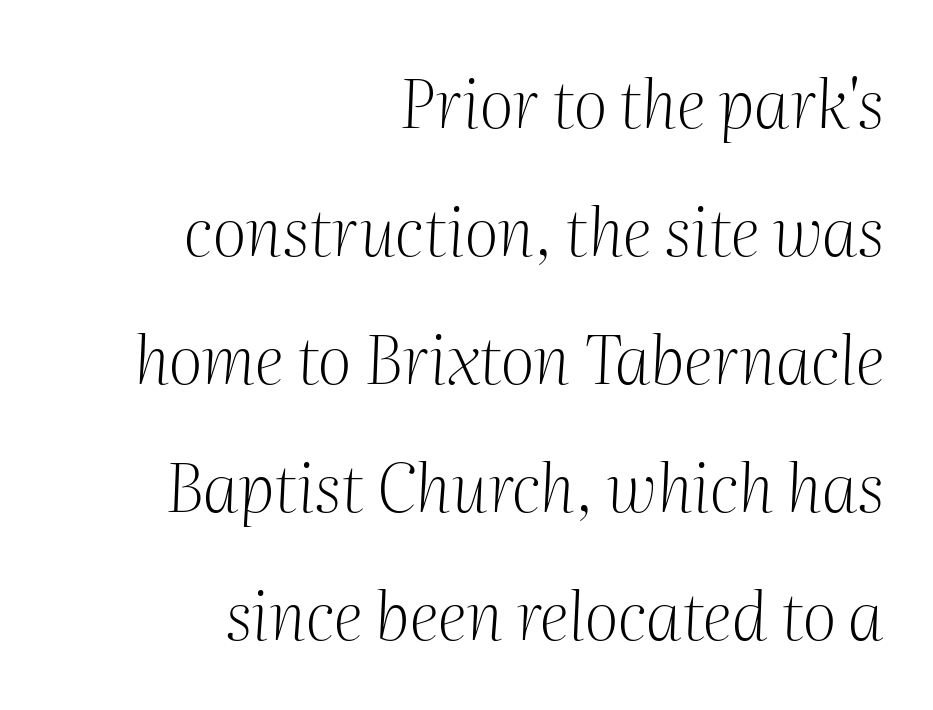
The image shows 67 px light serif type, italic (leaning right); set right-aligned, loose line spacing (1.91x), normal letter spacing, not underlined; medium stroke contrast and a medium x-height.
